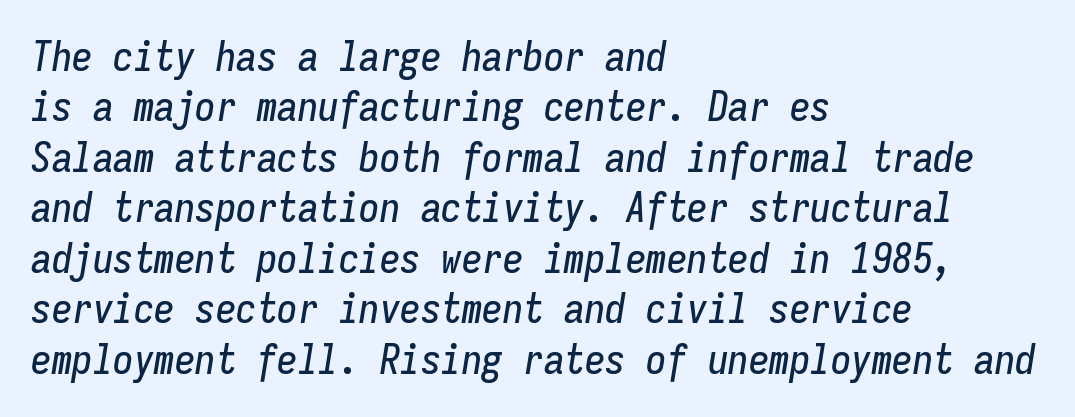
The passage shown leans; its letterforms are oblique. Leftover space on each line is placed entirely after the last word. The letters march in equal steps, a hallmark of fixed-pitch type. The face used here is rendered with its standard letterfit. Underlining? Definitely not there.
